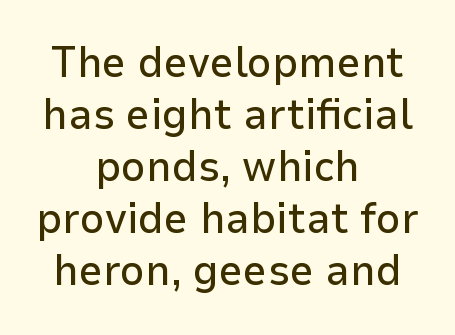
The image shows 43 px sans-serif type, upright; set centered, line spacing 1.21x, normal letter spacing, not underlined; low stroke contrast and a medium x-height.
